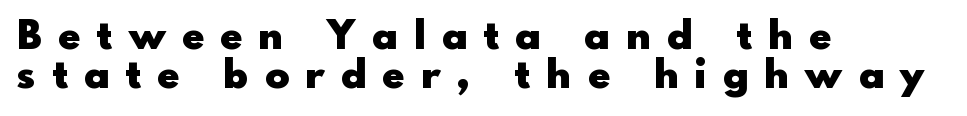
{"serif": "no", "italic": "no", "bold": "yes", "weight": "heavy", "width": "normal", "x_height": "small", "monospaced": "no", "underline": "no", "align": "left", "line_spacing": "tight", "line_spacing_ratio": 0.98, "letter_spacing": "wide", "letter_spacing_em": 0.42, "glyph_px": 40}
